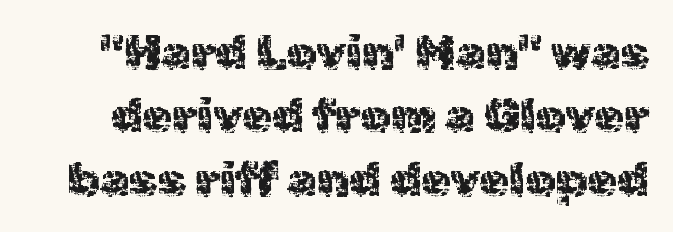
Q: Is the text italic (slanted)? A: No, it is upright.
Q: Is the typeface a serif or a sans-serif typeface? A: Sans-serif.
Q: Is the text underlined? A: No.
Q: Is the spacing between letters normal or unusually wide? A: Normal.
Q: Is the spacing between lines tight, normal or loose? A: Normal.
Q: Width (condensed, normal, or wide)? A: Normal.
Q: x-height? A: Medium.
Q: Monospaced? A: No.
